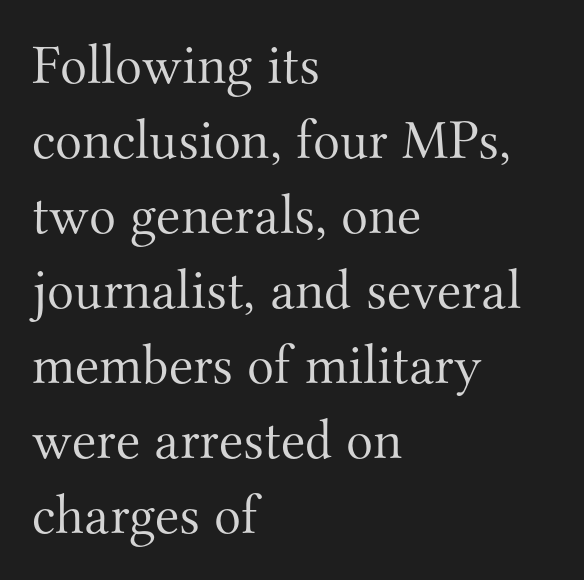
{"serif": "yes", "italic": "no", "bold": "no", "weight": "light", "width": "normal", "stroke_contrast": "medium", "x_height": "small", "monospaced": "no", "underline": "no", "align": "left", "line_spacing": "normal", "line_spacing_ratio": 1.34, "letter_spacing": "normal", "letter_spacing_em": 0.0, "glyph_px": 56}
